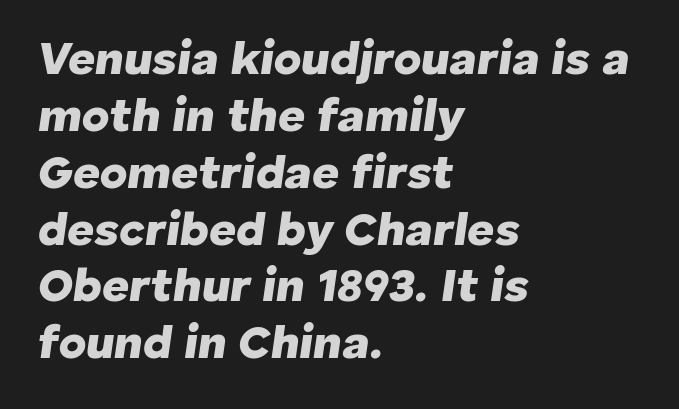
The gaps between neighbouring characters are ordinary and unremarkable. Teacher's note: observe the even left margin — that is flush-left alignment. Beneath every word, the page is bare. The typesetting leans heavy: a genuine bold. These lines are rendered in a variable-pitch font.
